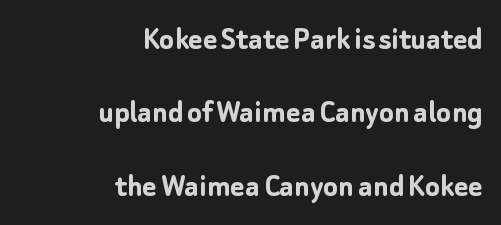
Q: Is the text bold? A: Yes.
Q: Is the text italic (slanted)? A: No, it is upright.
Q: Is the typeface a serif or a sans-serif typeface? A: Sans-serif.
Q: Is the text underlined? A: No.
Q: How is the paragraph aligned? A: Right-aligned.
Q: Is the spacing between letters normal or unusually wide? A: Normal.
Q: Is the spacing between lines tight, normal or loose? A: Loose.
Q: Width (condensed, normal, or wide)? A: Normal.
Q: Stroke contrast? A: Low.
Q: x-height? A: Medium.
Q: Monospaced? A: No.
